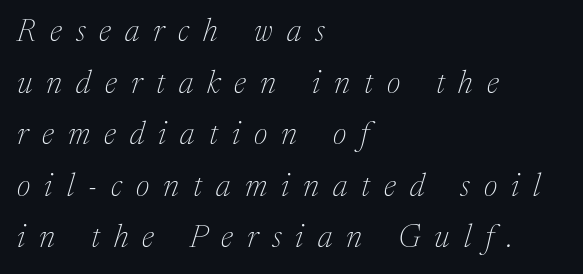
Stems here are at most as thick as an everyday book face. The passage shown leans; its letterforms are oblique. Display-style spreading of the glyphs; the letterfit is very open. A serif font was chosen for this passage. Vertical spacing — default.
